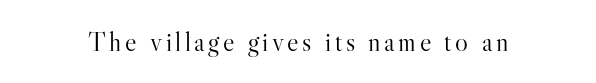
The space directly below the letters is spotless. The letters look calm and open, with moderate or lighter stems. Notice how the stems are strictly vertical — no italics here.
